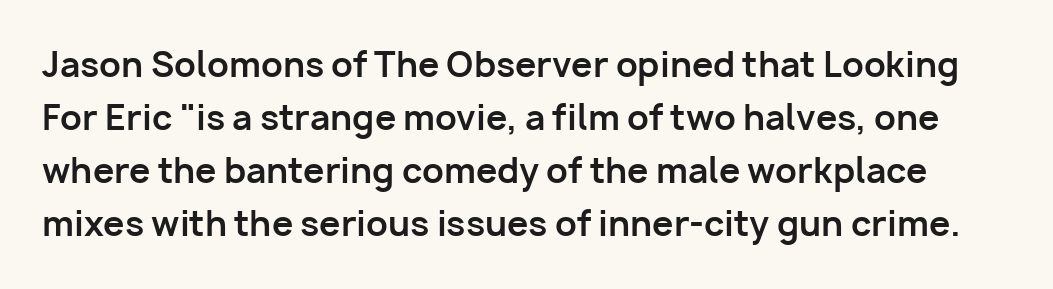
{"serif": "no", "italic": "no", "bold": "yes", "weight": "bold", "width": "normal", "stroke_contrast": "low", "x_height": "medium", "monospaced": "no", "underline": "no", "line_spacing": "normal", "line_spacing_ratio": 1.56, "letter_spacing": "normal", "letter_spacing_em": 0.0, "glyph_px": 34}
